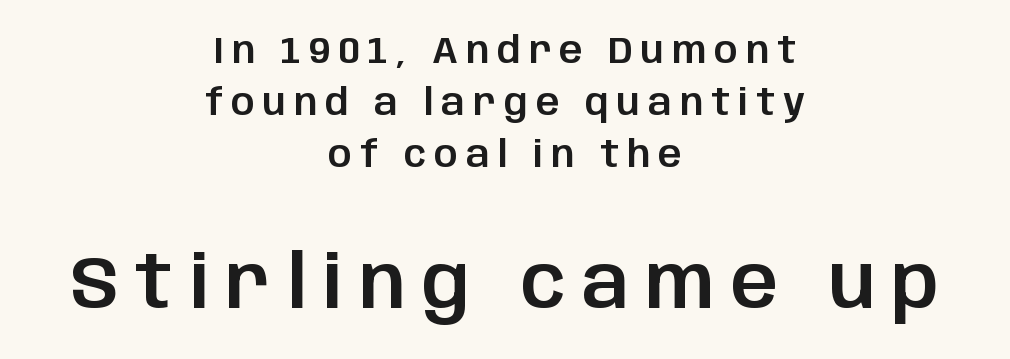
Q: Is the text italic (slanted)? A: No, it is upright.
Q: Is the typeface a serif or a sans-serif typeface? A: Sans-serif.
Q: Is the text underlined? A: No.
Q: How is the paragraph aligned? A: Centered.
Q: Is the spacing between letters normal or unusually wide? A: Unusually wide.
Q: Is the spacing between lines tight, normal or loose? A: Normal.
Q: Which block of text is set in a larger size, the first (top) or the second (bottom)? A: The second (bottom) one.
Q: Width (condensed, normal, or wide)? A: Normal.
Q: Stroke contrast? A: Low.
Q: x-height? A: Large.
Q: Monospaced? A: No.
